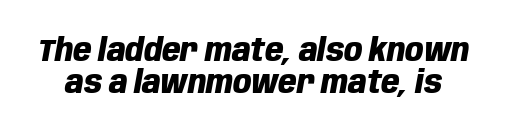
{"italic": "yes", "lean": "right", "slant_degrees": 10, "bold": "yes", "weight": "heavy", "width": "condensed", "stroke_contrast": "low", "x_height": "large", "monospaced": "no", "underline": "no", "line_spacing": "tight", "line_spacing_ratio": 1.01, "letter_spacing": "normal", "letter_spacing_em": 0.0, "glyph_px": 32}
